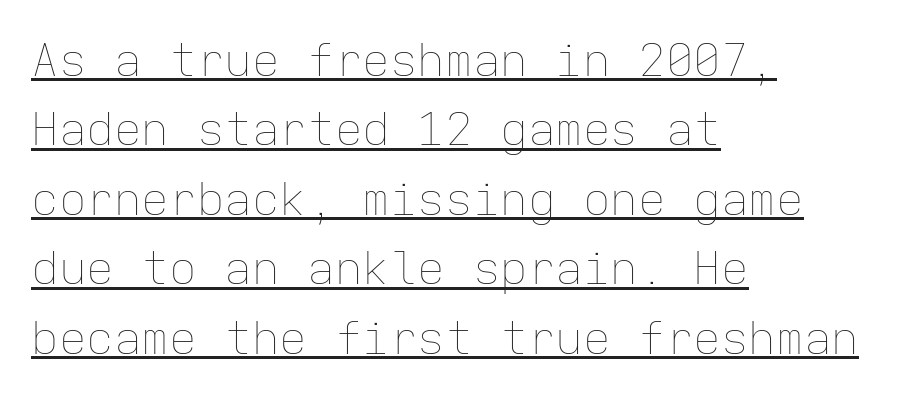
The image shows 46 px thin type, upright, monospaced; set left-aligned, normal line spacing (1.51x), normal letter spacing, underlined; low stroke contrast and a medium x-height.
